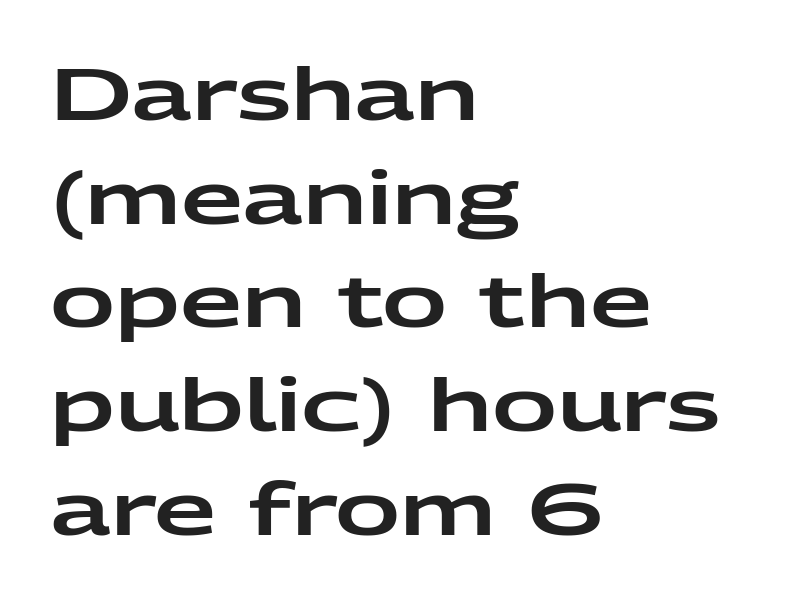
{"serif": "no", "italic": "no", "width": "wide", "stroke_contrast": "low", "x_height": "medium", "monospaced": "no", "underline": "no", "align": "left", "line_spacing": "normal", "line_spacing_ratio": 1.44, "letter_spacing": "normal", "letter_spacing_em": 0.0, "glyph_px": 72}
